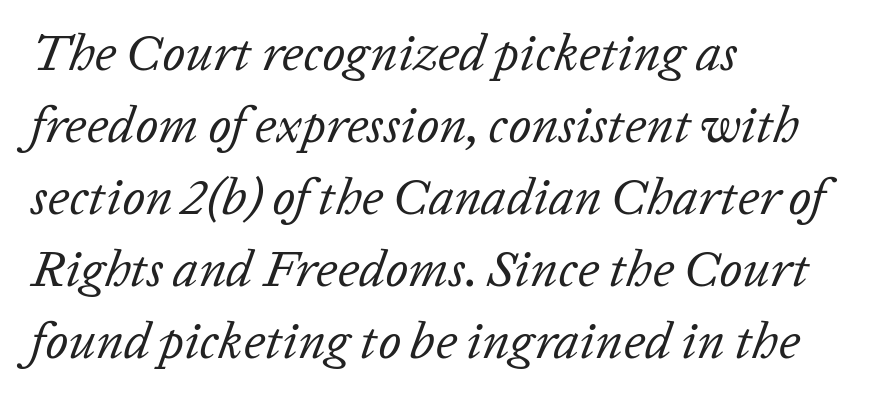
Q: Is the text bold? A: No.
Q: Is the text italic (slanted)? A: Yes, it leans right by about 20 degrees.
Q: Is the text underlined? A: No.
Q: How is the paragraph aligned? A: Left-aligned.
Q: Is the spacing between letters normal or unusually wide? A: Normal.
Q: Is the spacing between lines tight, normal or loose? A: Normal.
Q: Width (condensed, normal, or wide)? A: Normal.
Q: Stroke contrast? A: Low.
Q: x-height? A: Medium.
Q: Monospaced? A: No.
